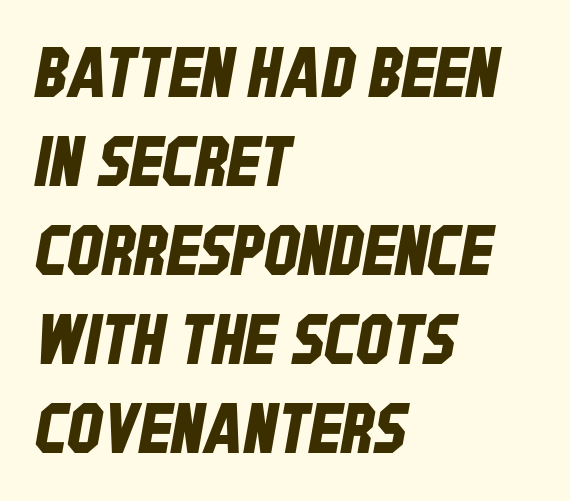
The image shows 69 px condensed sans-serif type; set left-aligned, normal line spacing (1.29x), normal letter spacing, not underlined; low stroke contrast and a large x-height.
